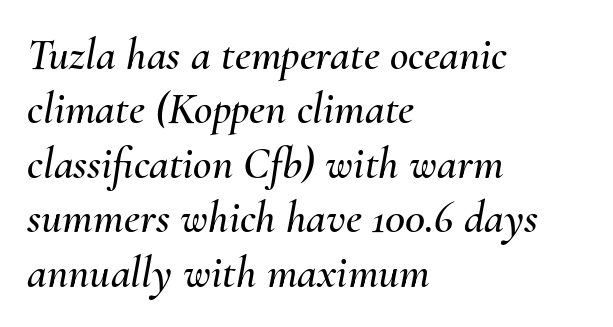
The image shows 45 px text type, italic (leaning right); set left-aligned, line spacing 1.21x, normal letter spacing, not underlined; medium stroke contrast and a small x-height.
